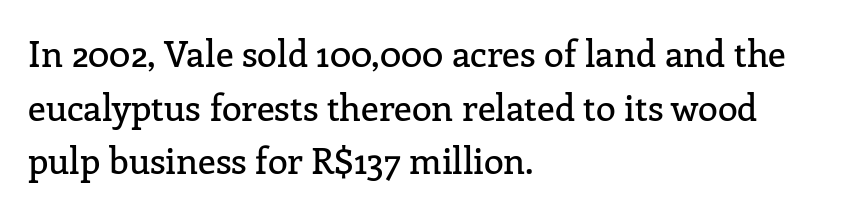
Q: Is the text italic (slanted)? A: No, it is upright.
Q: Is the typeface a serif or a sans-serif typeface? A: Serif.
Q: Is the text underlined? A: No.
Q: How is the paragraph aligned? A: Left-aligned.
Q: Is the spacing between letters normal or unusually wide? A: Normal.
Q: Is the spacing between lines tight, normal or loose? A: Normal.
Q: Width (condensed, normal, or wide)? A: Normal.
Q: Stroke contrast? A: Low.
Q: x-height? A: Medium.
Q: Monospaced? A: No.
